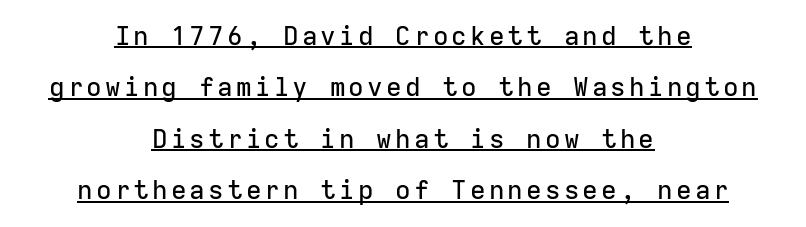
{"italic": "no", "underline": "yes", "align": "center", "line_spacing": "loose", "line_spacing_ratio": 1.98, "glyph_px": 26}
